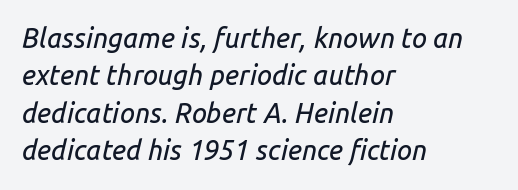
Q: Is the text italic (slanted)? A: Yes, it leans right by about 14 degrees.
Q: Is the text underlined? A: No.
Q: How is the paragraph aligned? A: Left-aligned.
Q: Is the spacing between letters normal or unusually wide? A: Normal.
Q: Is the spacing between lines tight, normal or loose? A: Normal.
